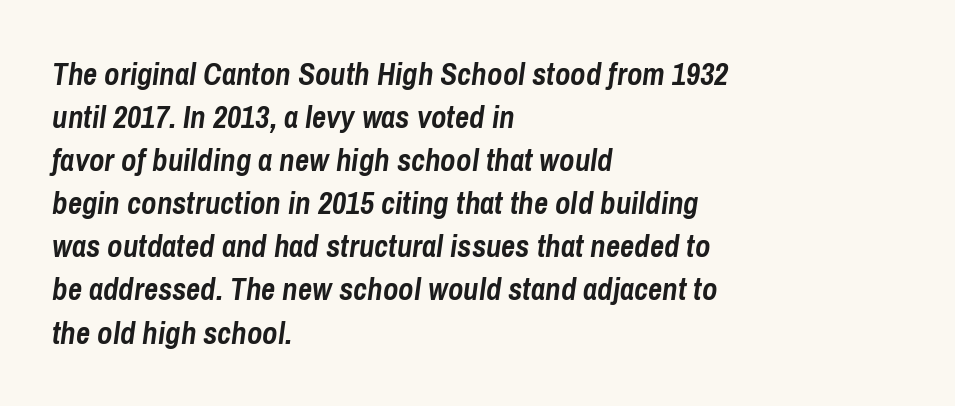
The rendering uses natural spacing where letterforms have individual widths. Bold? Absolutely — the strokes are thick and heavy. Descender tails drop into unmarked territory. Each new line begins a customary step beneath the previous one. In terms of posture, this sample is oblique. The type is set solid horizontally, with unmodified tracking.
